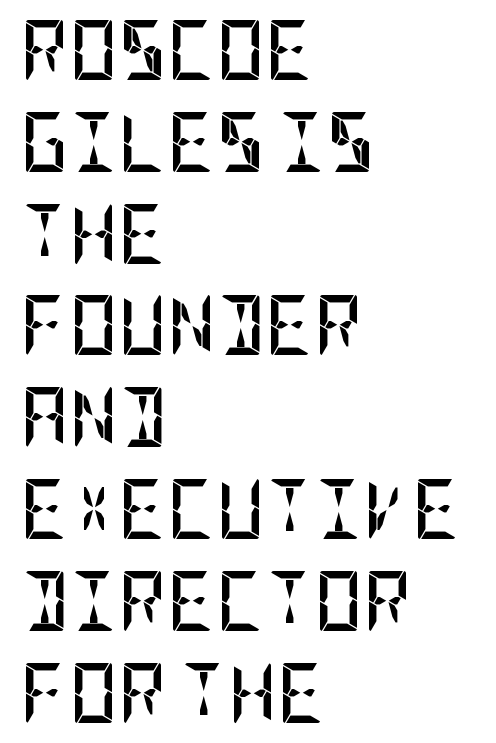
{"serif": "no", "italic": "no", "bold": "yes", "weight": "semibold", "width": "condensed", "stroke_contrast": "low", "x_height": "large", "underline": "no", "align": "left", "line_spacing": "normal", "line_spacing_ratio": 1.53, "letter_spacing": "normal", "letter_spacing_em": 0.0, "glyph_px": 60}
